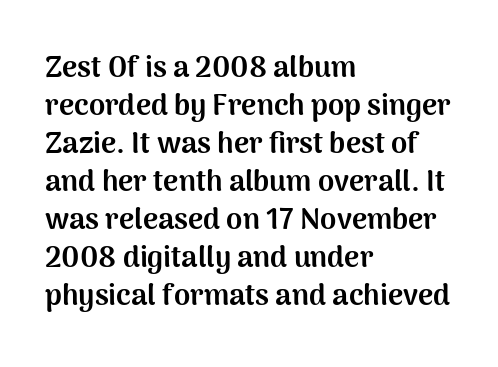
Q: Is the text bold? A: Yes.
Q: Is the text italic (slanted)? A: No, it is upright.
Q: Is the typeface a serif or a sans-serif typeface? A: Sans-serif.
Q: Is the text underlined? A: No.
Q: How is the paragraph aligned? A: Left-aligned.
Q: Is the spacing between letters normal or unusually wide? A: Normal.
Q: Is the spacing between lines tight, normal or loose? A: Normal.
Q: Width (condensed, normal, or wide)? A: Normal.
Q: Stroke contrast? A: Medium.
Q: x-height? A: Medium.
Q: Monospaced? A: No.
